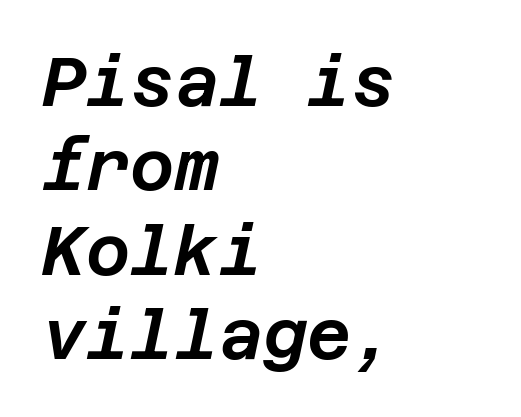
{"italic": "yes", "lean": "right", "slant_degrees": 12, "width": "normal", "stroke_contrast": "low", "x_height": "large", "underline": "no", "align": "left", "line_spacing_ratio": 1.24, "letter_spacing": "normal", "letter_spacing_em": 0.0, "glyph_px": 68}
